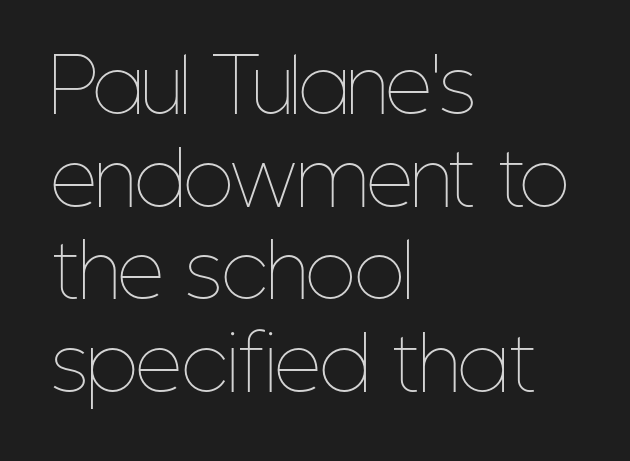
The passage shown has conventional tracking throughout. This is not heavy type; no bold has been used. Unmarked baselines from the first word to the last. Leftover space on each line is placed entirely after the last word.
